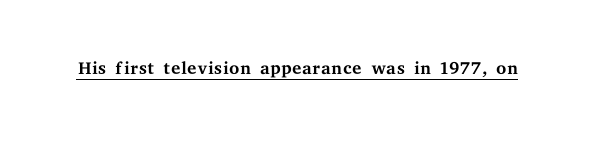
Q: Is the text bold? A: No.
Q: Is the text italic (slanted)? A: No, it is upright.
Q: Is the text underlined? A: Yes.
Q: Is the spacing between letters normal or unusually wide? A: Normal.
